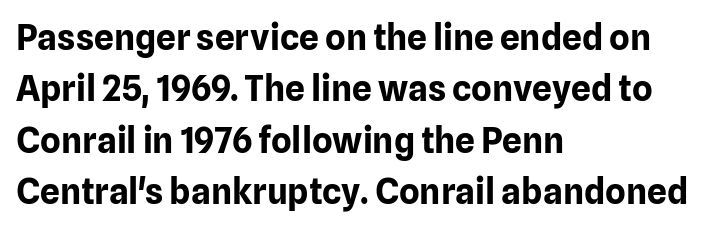
{"serif": "no", "italic": "no", "bold": "yes", "weight": "bold", "width": "normal", "stroke_contrast": "low", "x_height": "medium", "monospaced": "no", "underline": "no", "align": "left", "line_spacing": "normal", "line_spacing_ratio": 1.47, "letter_spacing": "normal", "letter_spacing_em": 0.0, "glyph_px": 35}
